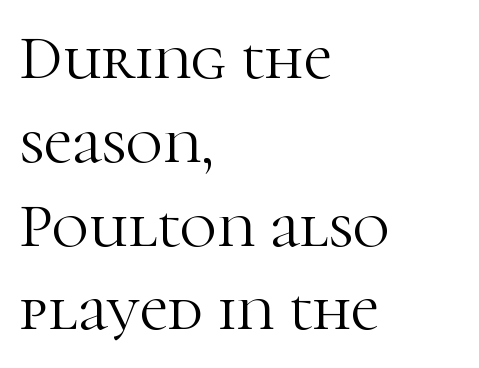
Regular leading. Think of a printed novel: that variable character pitch is what you see here. The baseline area is clear. Leftover space on each line is placed entirely after the last word. Nothing heavy about these letters — not bold at all.
